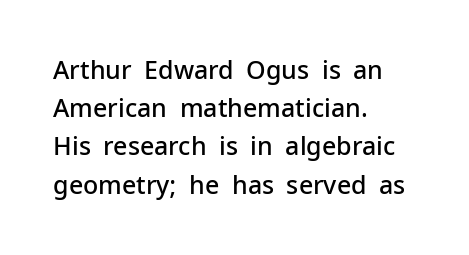
Q: Is the text bold? A: Semi-bold.
Q: Is the text italic (slanted)? A: No, it is upright.
Q: Is the text underlined? A: No.
Q: How is the paragraph aligned? A: Left-aligned.
Q: Is the spacing between letters normal or unusually wide? A: Normal.
Q: Is the spacing between lines tight, normal or loose? A: Normal.
